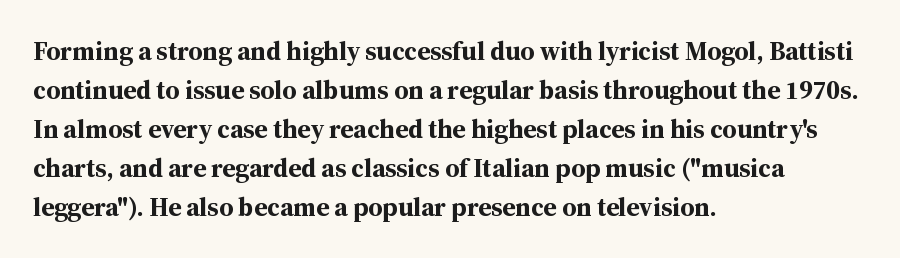
The image shows 26 px bold type, upright; set left-aligned, normal line spacing (1.5x), normal letter spacing, not underlined.
